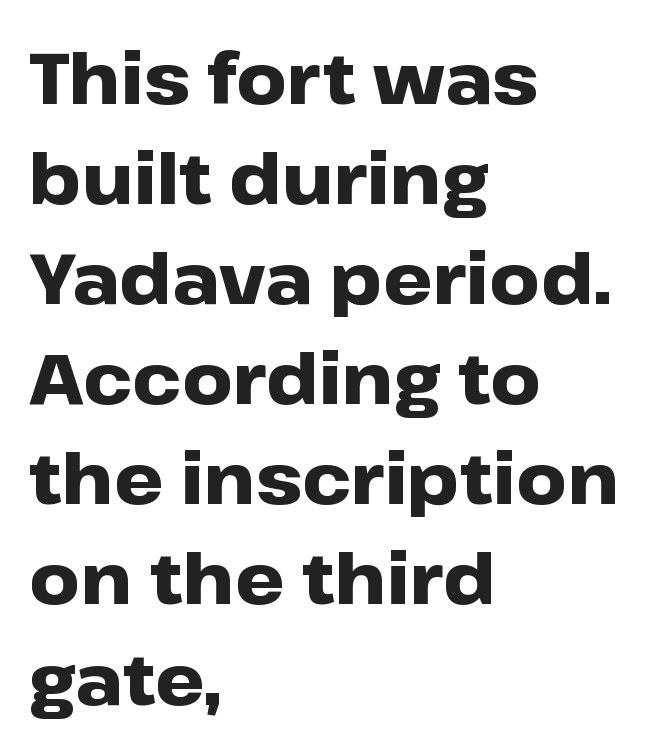
Q: Is the text bold? A: Yes.
Q: Is the text italic (slanted)? A: No, it is upright.
Q: Is the typeface a serif or a sans-serif typeface? A: Sans-serif.
Q: Is the text underlined? A: No.
Q: How is the paragraph aligned? A: Left-aligned.
Q: Is the spacing between letters normal or unusually wide? A: Normal.
Q: Is the spacing between lines tight, normal or loose? A: Normal.
Q: Width (condensed, normal, or wide)? A: Wide.
Q: Stroke contrast? A: Low.
Q: x-height? A: Medium.
Q: Monospaced? A: No.
